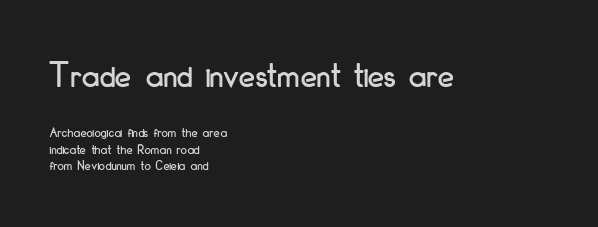
The image shows 37 px condensed sans-serif type, upright; set left-aligned, line spacing 1.18x, normal letter spacing, not underlined; the first (top) block is 2.64x larger; low stroke contrast and a small x-height.
